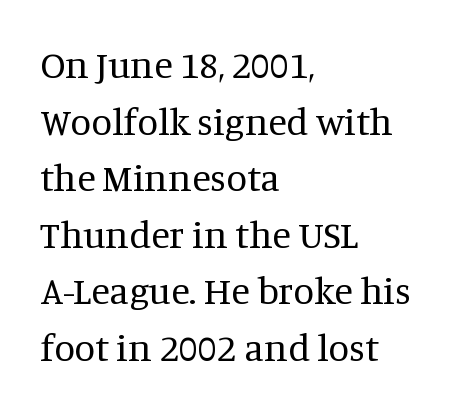
{"serif": "yes", "italic": "no", "bold": "no", "weight": "regular", "width": "normal", "stroke_contrast": "medium", "x_height": "large", "monospaced": "no", "underline": "no", "align": "left", "line_spacing": "normal", "line_spacing_ratio": 1.49, "letter_spacing": "normal", "letter_spacing_em": 0.0, "glyph_px": 38}
